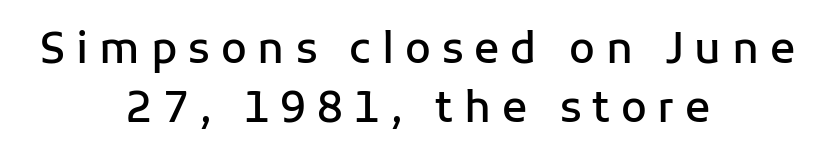
Q: Is the text bold? A: Semi-bold.
Q: Is the text italic (slanted)? A: No, it is upright.
Q: Is the typeface a serif or a sans-serif typeface? A: Sans-serif.
Q: Is the text underlined? A: No.
Q: How is the paragraph aligned? A: Centered.
Q: Is the spacing between letters normal or unusually wide? A: Unusually wide.
Q: Is the spacing between lines tight, normal or loose? A: Normal.
Q: Width (condensed, normal, or wide)? A: Normal.
Q: Stroke contrast? A: Low.
Q: x-height? A: Medium.
Q: Monospaced? A: No.
